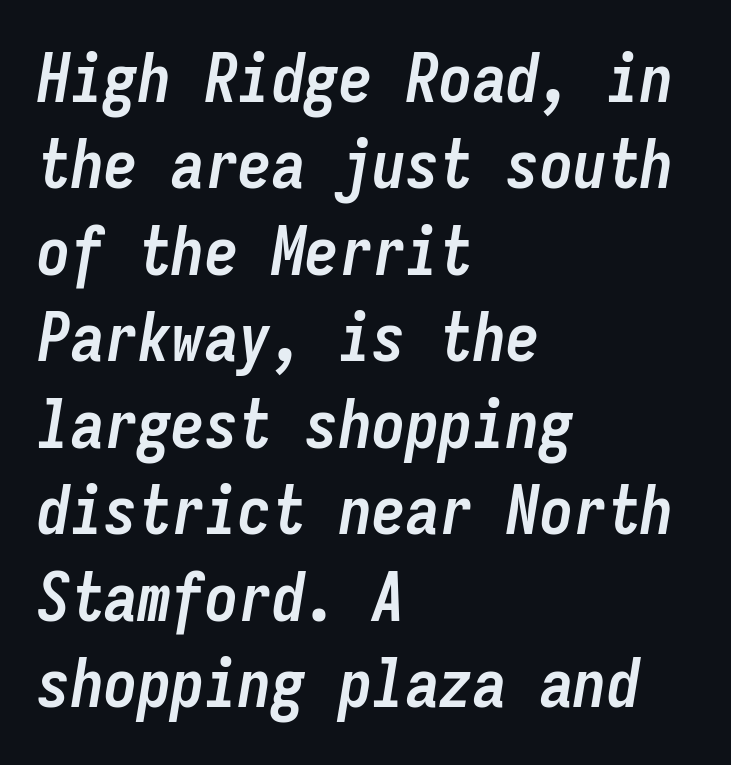
Every character here occupies the same horizontal width, giving the sample a typewriter-like rhythm. The rendering keeps characters at their native spacing. Descenders are the only things crossing below the line. The lines are quadded left. What weight is shown? A full bold with thick strokes.
